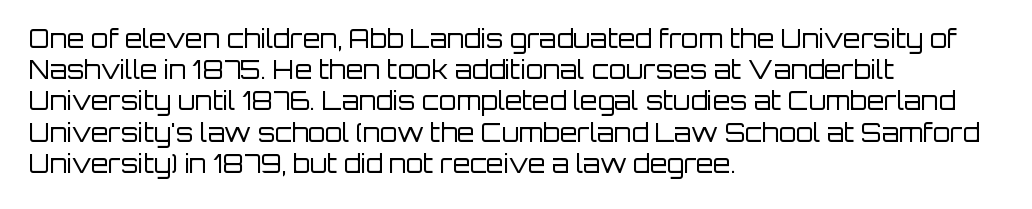
Q: Is the text bold? A: No.
Q: Is the text italic (slanted)? A: No, it is upright.
Q: Is the text underlined? A: No.
Q: How is the paragraph aligned? A: Left-aligned.
Q: Is the spacing between letters normal or unusually wide? A: Normal.
Q: Is the spacing between lines tight, normal or loose? A: Normal.
